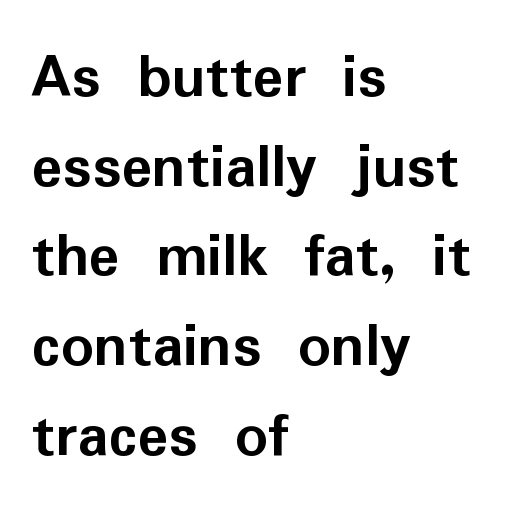
Q: Is the text bold? A: Yes.
Q: Is the text italic (slanted)? A: No, it is upright.
Q: Is the typeface a serif or a sans-serif typeface? A: Sans-serif.
Q: Is the text underlined? A: No.
Q: How is the paragraph aligned? A: Left-aligned.
Q: Is the spacing between letters normal or unusually wide? A: Normal.
Q: Is the spacing between lines tight, normal or loose? A: Normal.
Q: Width (condensed, normal, or wide)? A: Normal.
Q: Stroke contrast? A: Low.
Q: x-height? A: Medium.
Q: Monospaced? A: No.
